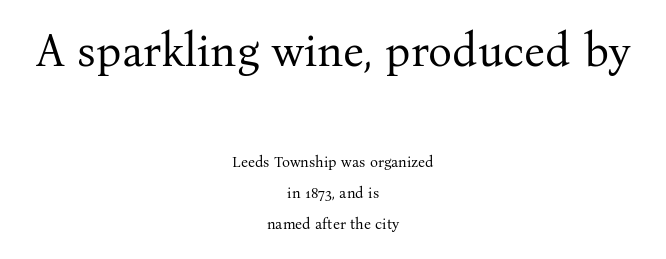
{"serif": "yes", "italic": "no", "bold": "no", "weight": "regular", "width": "normal", "stroke_contrast": "medium", "x_height": "medium", "monospaced": "no", "underline": "no", "align": "center", "line_spacing": "loose", "line_spacing_ratio": 2.07, "letter_spacing": "normal", "letter_spacing_em": 0.0, "larger_block": "first", "size_ratio": 3.0, "glyph_px": 45}
